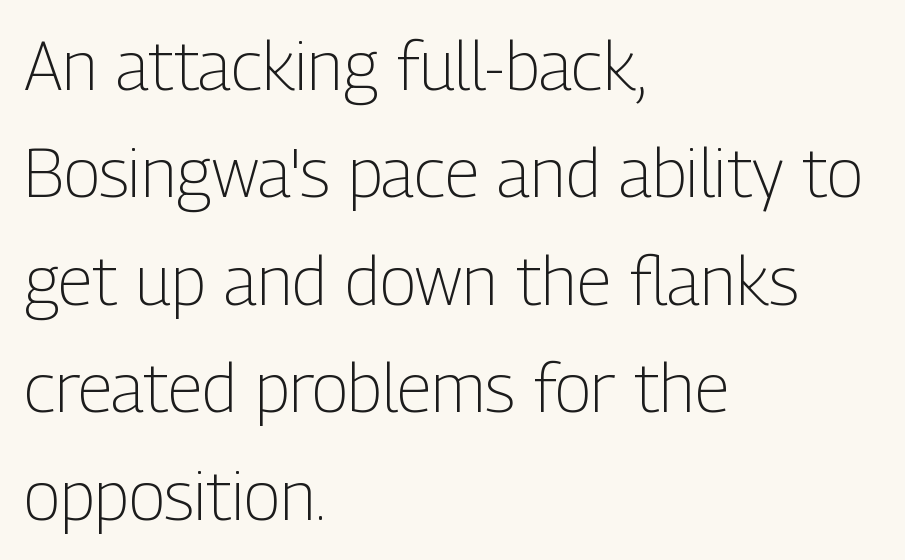
Q: Is the text bold? A: No.
Q: Is the text italic (slanted)? A: No, it is upright.
Q: Is the typeface a serif or a sans-serif typeface? A: Sans-serif.
Q: Is the text underlined? A: No.
Q: How is the paragraph aligned? A: Left-aligned.
Q: Is the spacing between letters normal or unusually wide? A: Normal.
Q: Is the spacing between lines tight, normal or loose? A: Normal.
Q: Width (condensed, normal, or wide)? A: Condensed.
Q: Stroke contrast? A: Low.
Q: x-height? A: Medium.
Q: Monospaced? A: No.
